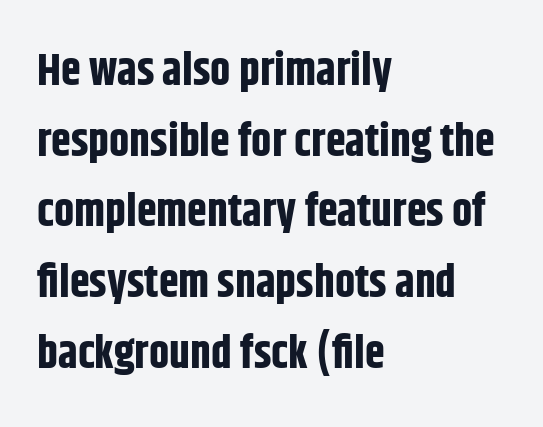
The image shows 45 px bold, condensed sans-serif type, upright; set left-aligned, normal line spacing (1.57x), normal letter spacing, not underlined; low stroke contrast and a large x-height.
